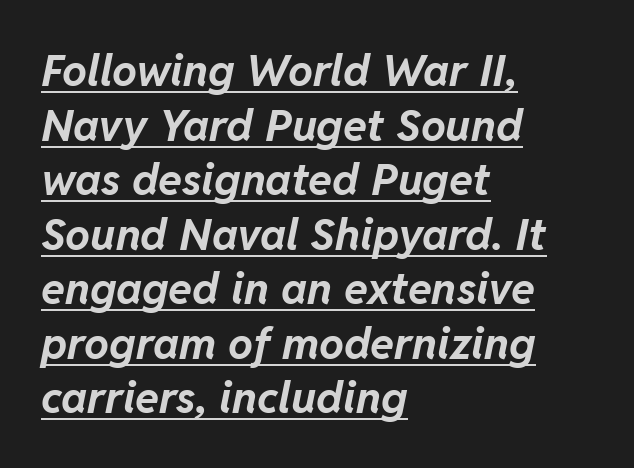
The image shows 44 px bold type, italic (leaning right); set left-aligned, line spacing 1.24x, normal letter spacing, underlined; low stroke contrast and a medium x-height.
